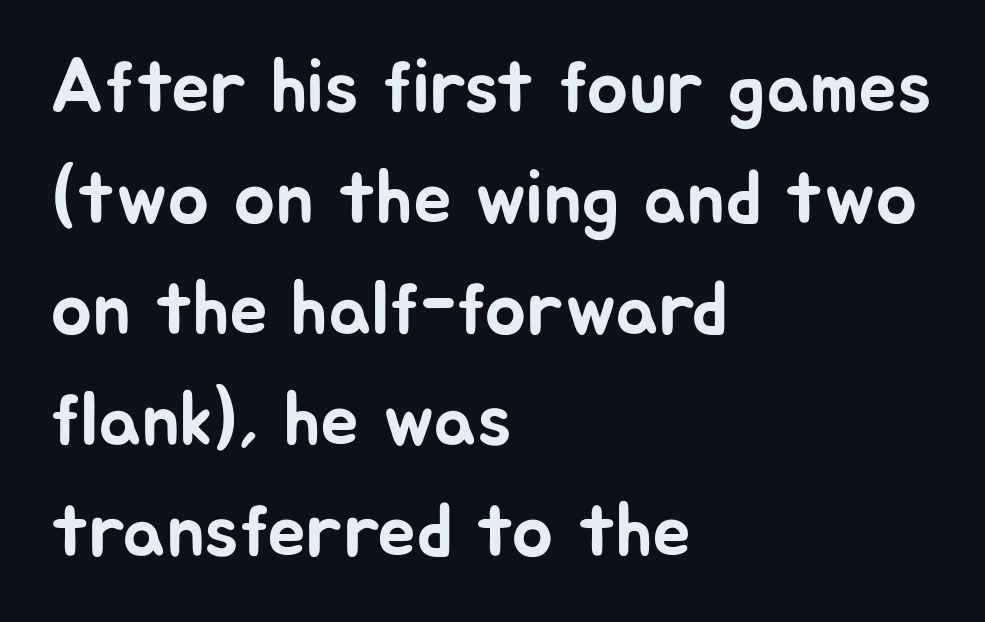
Q: Is the text italic (slanted)? A: No, it is upright.
Q: Is the typeface a serif or a sans-serif typeface? A: Sans-serif.
Q: Is the text underlined? A: No.
Q: How is the paragraph aligned? A: Left-aligned.
Q: Is the spacing between letters normal or unusually wide? A: Normal.
Q: Is the spacing between lines tight, normal or loose? A: Normal.
Q: Width (condensed, normal, or wide)? A: Normal.
Q: Stroke contrast? A: Low.
Q: x-height? A: Medium.
Q: Monospaced? A: No.
